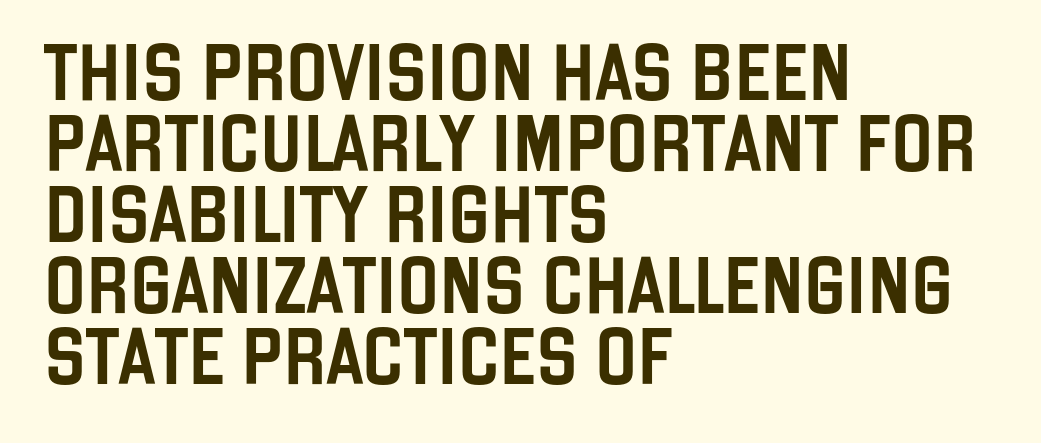
{"serif": "no", "italic": "no", "width": "condensed", "stroke_contrast": "low", "x_height": "large", "monospaced": "no", "underline": "no", "align": "left", "line_spacing": "normal", "line_spacing_ratio": 1.27, "letter_spacing": "normal", "letter_spacing_em": 0.0, "glyph_px": 56}
